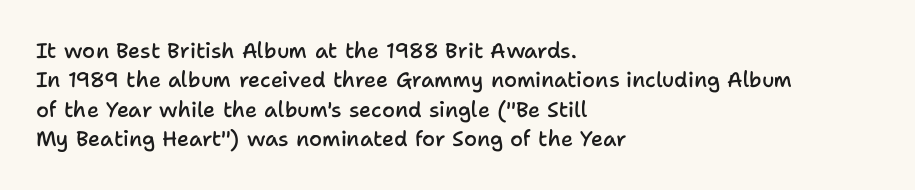
Q: Is the text bold? A: Semi-bold.
Q: Is the text italic (slanted)? A: No, it is upright.
Q: Is the text underlined? A: No.
Q: How is the paragraph aligned? A: Left-aligned.
Q: Is the spacing between letters normal or unusually wide? A: Normal.
Q: Is the spacing between lines tight, normal or loose? A: Normal.
